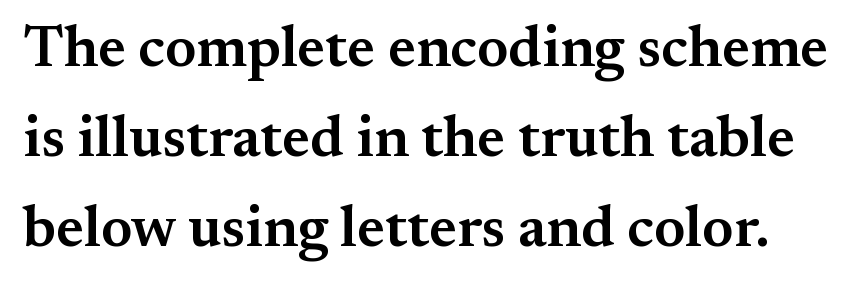
The image shows 58 px semibold serif type, upright; set normal line spacing (1.55x), normal letter spacing, not underlined; medium stroke contrast and a small x-height.
